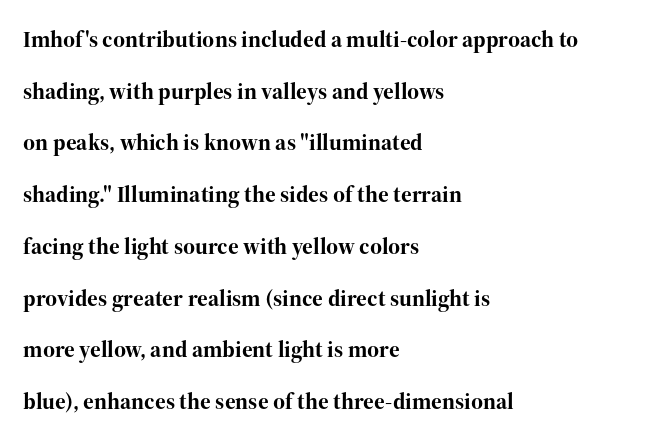
The image shows 23 px bold type, upright; set left-aligned, loose line spacing (2.25x), normal letter spacing, not underlined.
